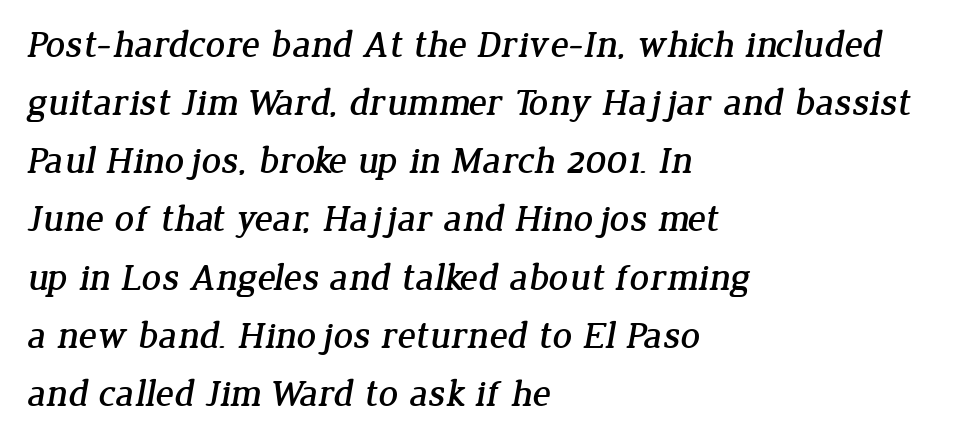
The image shows 38 px serif type; set left-aligned, normal line spacing (1.53x), normal letter spacing, not underlined; low stroke contrast and a medium x-height.
